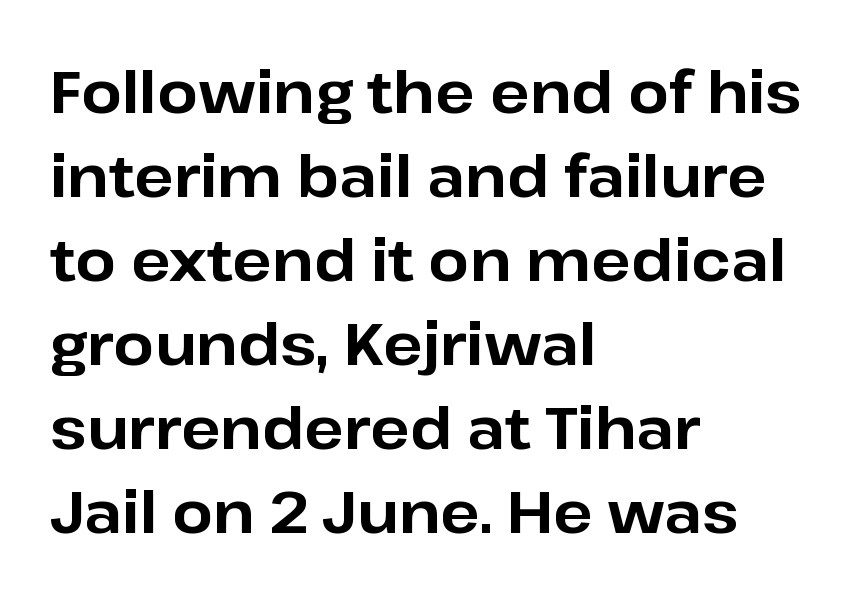
The image shows 58 px bold sans-serif type, upright; set left-aligned, normal line spacing (1.45x), normal letter spacing, not underlined; low stroke contrast and a medium x-height.
